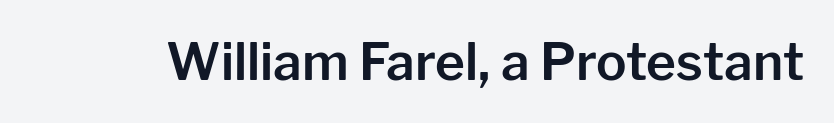
The image shows 51 px sans-serif type, upright; set normal letter spacing, not underlined; low stroke contrast and a medium x-height.
